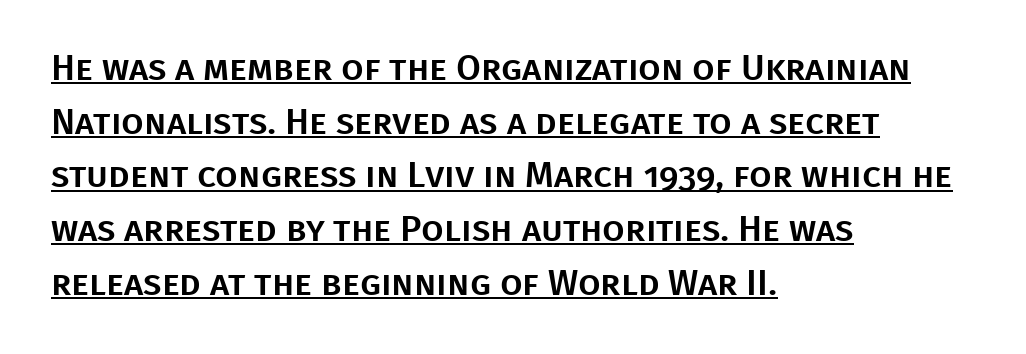
Evenly set lines give the paragraph a standard silhouette. Note the varied advance widths — an 'i' is clearly narrower than an 'm'. If you drew a line through each stem, it would be perfectly vertical. Does the copy run flush right? No — it runs flush left.
